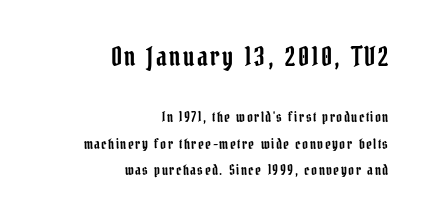
Q: Is the text italic (slanted)? A: No, it is upright.
Q: Is the text underlined? A: No.
Q: How is the paragraph aligned? A: Right-aligned.
Q: Is the spacing between lines tight, normal or loose? A: Loose.
Q: Which block of text is set in a larger size, the first (top) or the second (bottom)? A: The first (top) one.
